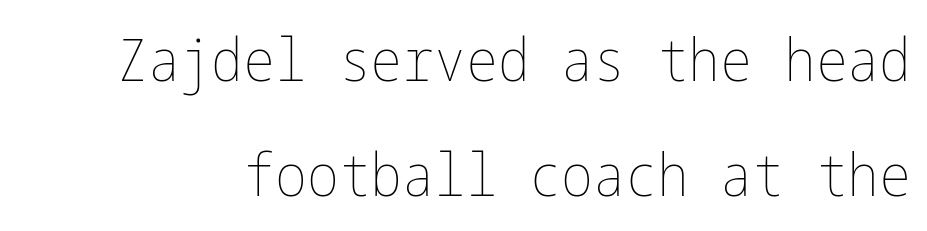
Vertical stems look standard width or narrower in stroke. The designer dialed line spacing up above the default. Tracking value appears to be zero — textbook default spacing. No word sits above an underline. This is the regular roman posture of the typeface.
